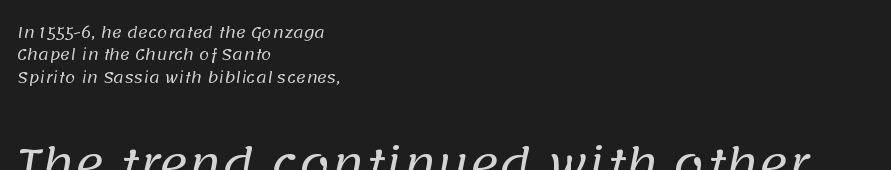
The image shows 45 px regular-weight sans-serif type; set left-aligned, normal line spacing (1.49x), normal letter spacing, not underlined; the second (bottom) block is 3.0x larger; low stroke contrast and a large x-height.
